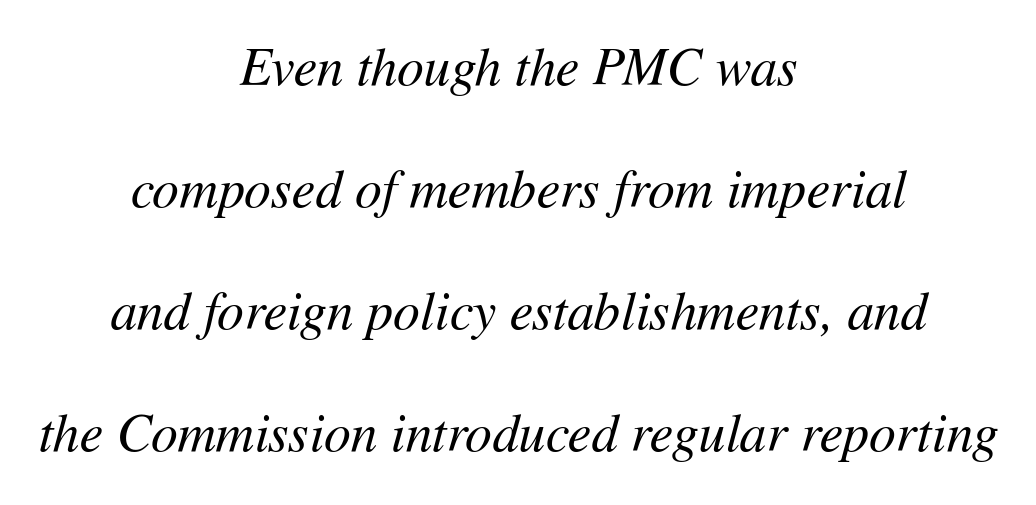
{"italic": "yes", "lean": "right", "slant_degrees": 11, "bold": "no", "weight": "regular", "width": "normal", "stroke_contrast": "medium", "x_height": "medium", "monospaced": "no", "underline": "no", "align": "center", "line_spacing": "loose", "line_spacing_ratio": 2.3, "letter_spacing": "normal", "letter_spacing_em": 0.0, "glyph_px": 53}
